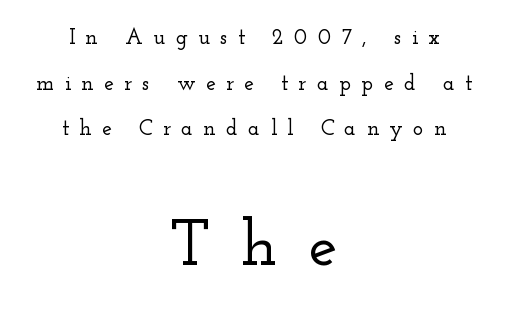
The image shows 65 px wide serif type, upright; set centered, loose line spacing (2.07x), unusually wide letter spacing (+0.47 em), not underlined; the second (bottom) block is 2.95x larger; low stroke contrast and a small x-height.
